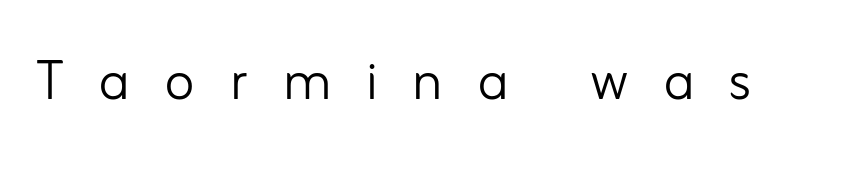
Q: Is the text bold? A: No.
Q: Is the text italic (slanted)? A: No, it is upright.
Q: Is the typeface a serif or a sans-serif typeface? A: Sans-serif.
Q: Is the text underlined? A: No.
Q: Is the spacing between letters normal or unusually wide? A: Unusually wide.
Q: Width (condensed, normal, or wide)? A: Normal.
Q: Stroke contrast? A: Low.
Q: x-height? A: Small.
Q: Monospaced? A: No.
